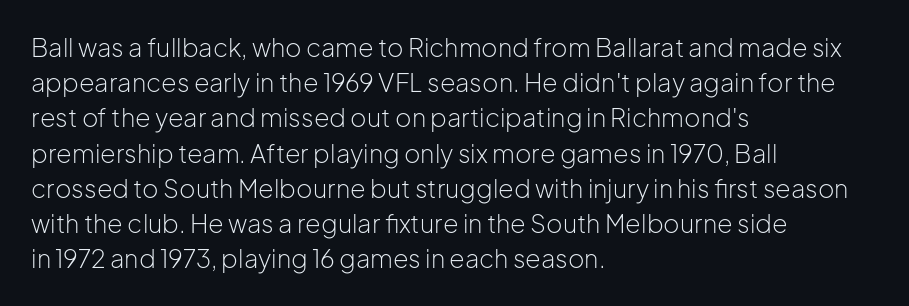
Weight: not bold — regular or lighter. Summary of vertical rhythm: regular, with standard interline spacing. Italic? Not at all — the glyphs are vertical. Words appear dense and cohesive because spacing is normal. Glance below the letters and you will spot only blank space.
